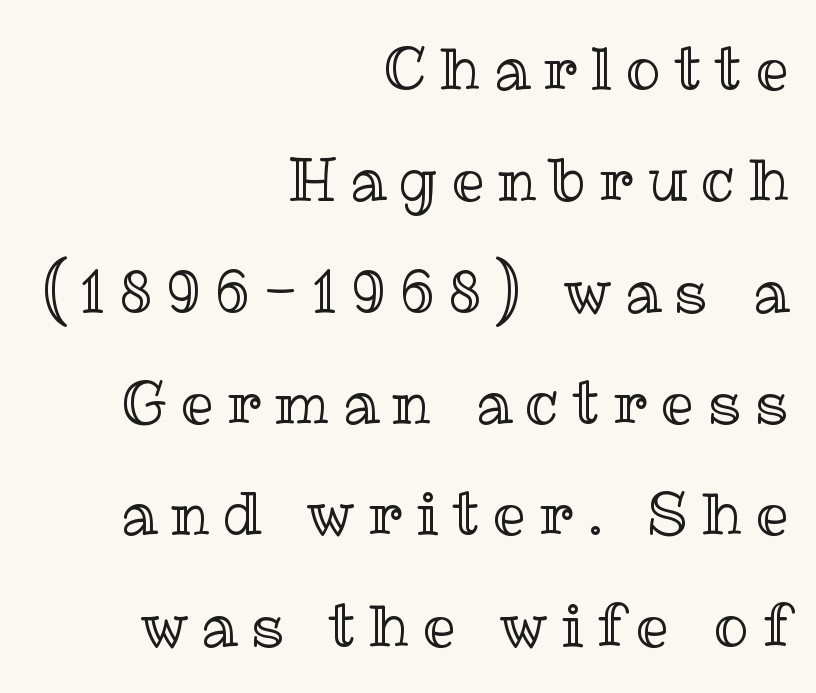
The image shows 58 px text type, upright; set right-aligned, loose line spacing (1.92x), unusually wide letter spacing (+0.24 em), not underlined; a medium x-height.
